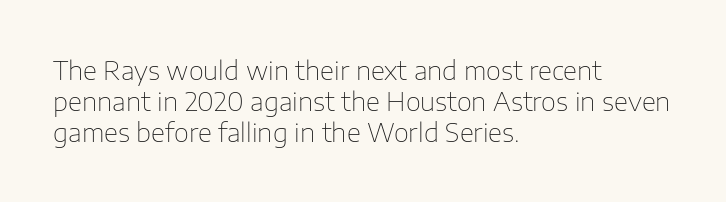
Q: Is the text bold? A: No.
Q: Is the text italic (slanted)? A: No, it is upright.
Q: Is the text underlined? A: No.
Q: How is the paragraph aligned? A: Left-aligned.
Q: Is the spacing between letters normal or unusually wide? A: Normal.
